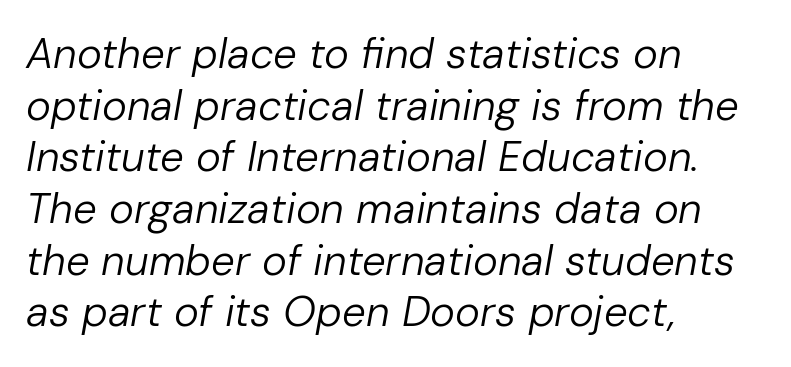
The image shows 42 px regular-weight type, italic (leaning right); set left-aligned, line spacing 1.23x, normal letter spacing, not underlined; low stroke contrast and a medium x-height.
